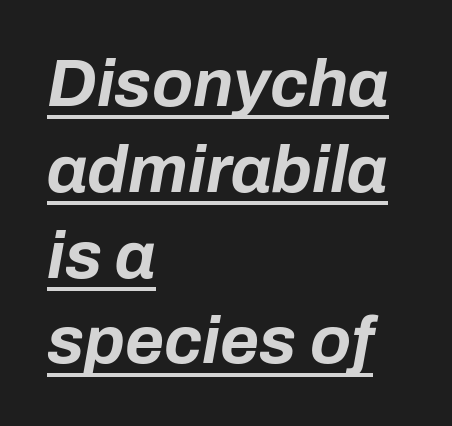
Underlined type. Short and long lines alike share a common starting point at left. Here the glyphs are tracked normally, forming tight word shapes. The rendering uses natural spacing where letterforms have individual widths. Normally led — the rows are evenly, conventionally spaced.
